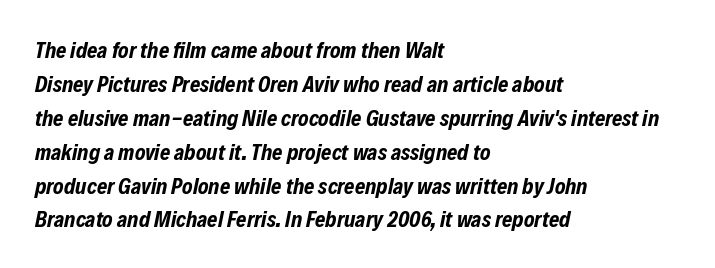
{"italic": "yes", "lean": "right", "slant_degrees": 12, "bold": "yes", "underline": "no", "align": "left", "line_spacing": "normal", "line_spacing_ratio": 1.54, "letter_spacing": "normal", "letter_spacing_em": 0.0, "glyph_px": 22}
